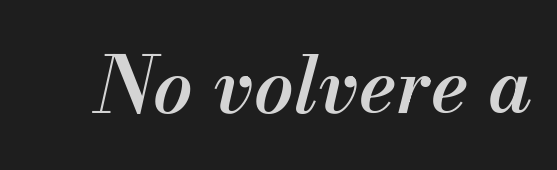
A somewhat darkened texture: the type is semibold rather than bold. Check the space under the baseline: it is left empty. These lines are rendered in a variable-pitch font. Compared with typical body copy, the letter spacing here is the same.
